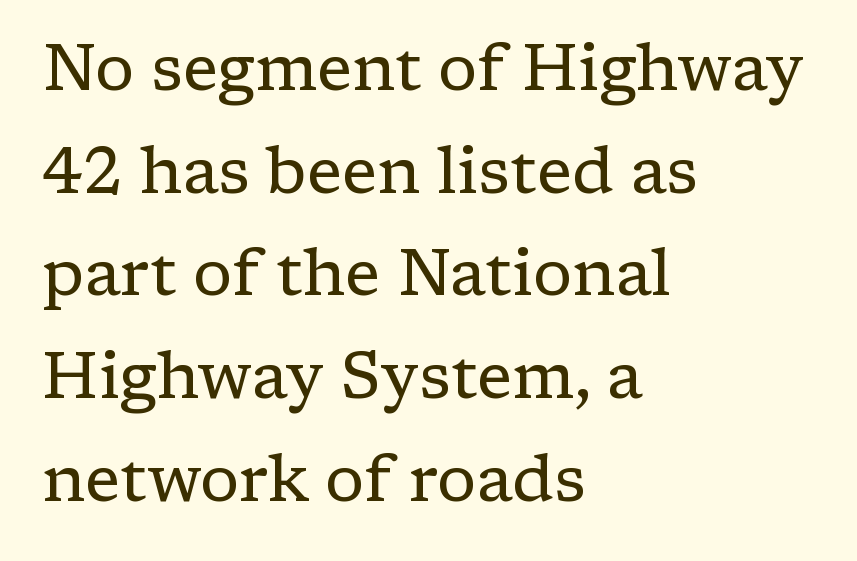
Tall strokes in this sample are plumb rather than angled. Just letters on the line, the space beneath them empty. A typesetter would call this proportional, since set widths differ per character. The passage shown is typeset with a serif family. Each line starts at the same left margin while the right side varies.
